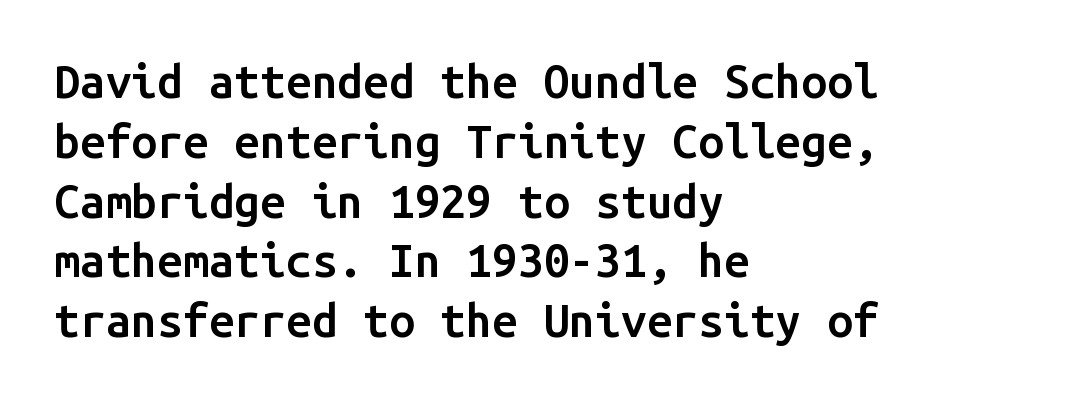
This rendering features lettering with no underline. Firm but not heavy-handed strokes: this text is semibold. Serif or sans? Sans — the stroke terminals are bare. Does the leading feel generous? No, just average. The axis of the letterforms is exactly vertical. Note the uniform advance width — an 'i' takes as much space as an 'm'.
